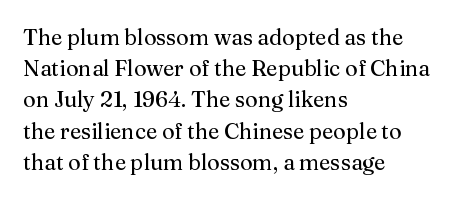
Q: Is the text bold? A: No.
Q: Is the text italic (slanted)? A: No, it is upright.
Q: Is the text underlined? A: No.
Q: How is the paragraph aligned? A: Left-aligned.
Q: Is the spacing between letters normal or unusually wide? A: Normal.
Q: Is the spacing between lines tight, normal or loose? A: Normal.
